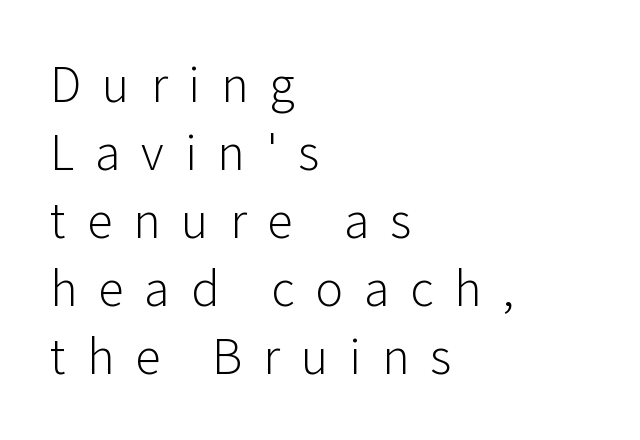
The image shows 52 px light sans-serif type, upright; set left-aligned, normal line spacing (1.31x), unusually wide letter spacing (+0.4 em), not underlined; low stroke contrast and a medium x-height.
